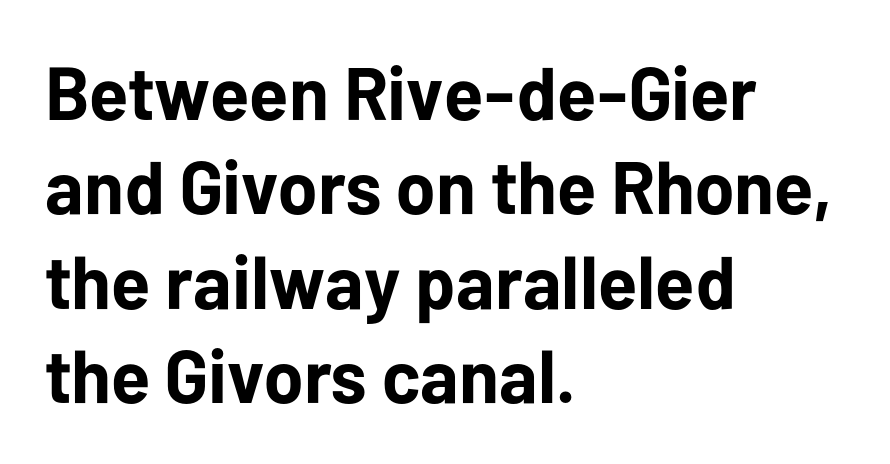
Every letter is thick-stroked: bold, no question. Each row of text sits above clean, open space. This sample keeps an unexceptional amount of space between lines. Varying glyph widths throughout — classic text-font behaviour. This is the regular roman posture of the typeface. Typeset ragged right — the left edge is the straight one.
